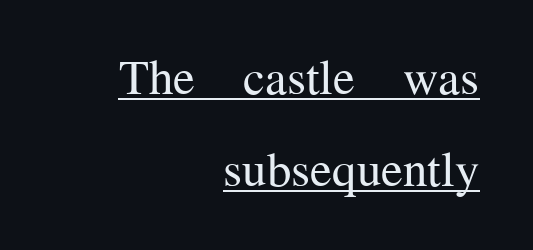
The image shows 49 px regular-weight serif type, upright; set right-aligned, line spacing 1.87x, normal letter spacing, underlined; medium stroke contrast and a medium x-height.
